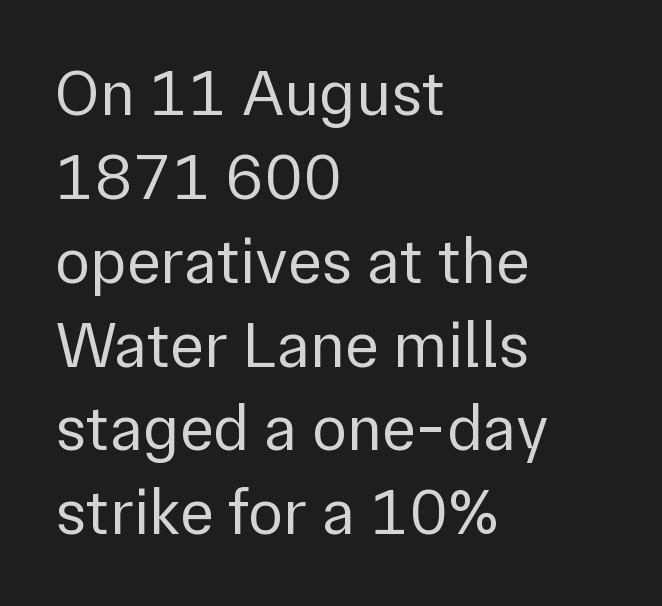
The image shows 65 px regular-weight sans-serif type, upright; set left-aligned, normal line spacing (1.29x), normal letter spacing, not underlined; low stroke contrast and a medium x-height.
